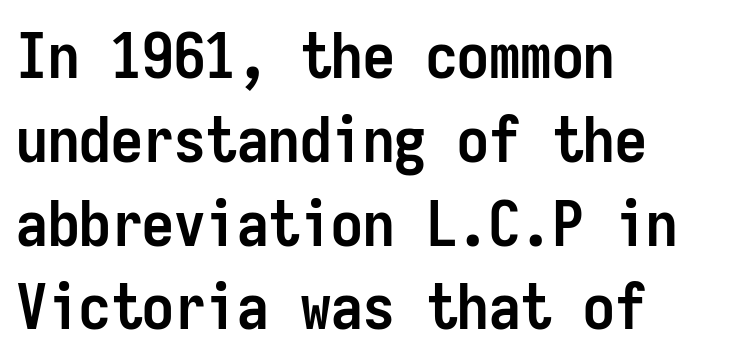
Q: Is the text bold? A: Yes.
Q: Is the text italic (slanted)? A: No, it is upright.
Q: Is the typeface a serif or a sans-serif typeface? A: Sans-serif.
Q: Is the text underlined? A: No.
Q: How is the paragraph aligned? A: Left-aligned.
Q: Is the spacing between letters normal or unusually wide? A: Normal.
Q: Is the spacing between lines tight, normal or loose? A: Normal.
Q: Width (condensed, normal, or wide)? A: Condensed.
Q: Stroke contrast? A: Low.
Q: x-height? A: Medium.
Q: Monospaced? A: Yes.
